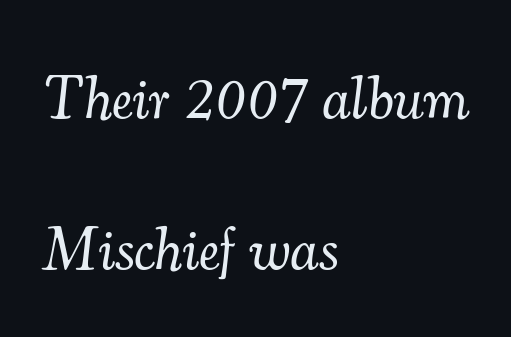
Q: Is the text bold? A: No.
Q: Is the text italic (slanted)? A: Yes, it leans right by about 7 degrees.
Q: Is the typeface a serif or a sans-serif typeface? A: Serif.
Q: Is the text underlined? A: No.
Q: How is the paragraph aligned? A: Left-aligned.
Q: Is the spacing between letters normal or unusually wide? A: Normal.
Q: Is the spacing between lines tight, normal or loose? A: Loose.
Q: Width (condensed, normal, or wide)? A: Normal.
Q: Stroke contrast? A: Medium.
Q: x-height? A: Small.
Q: Monospaced? A: No.
